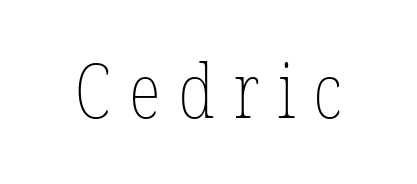
The image shows 76 px thin, condensed type, upright; set unusually wide letter spacing (+0.24 em), not underlined; low stroke contrast and a medium x-height.
